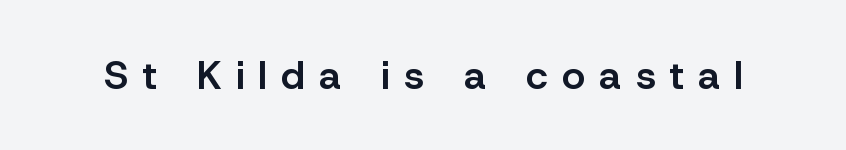
The image shows 40 px semibold sans-serif type, upright; set unusually wide letter spacing (+0.35 em), not underlined; low stroke contrast and a medium x-height.
